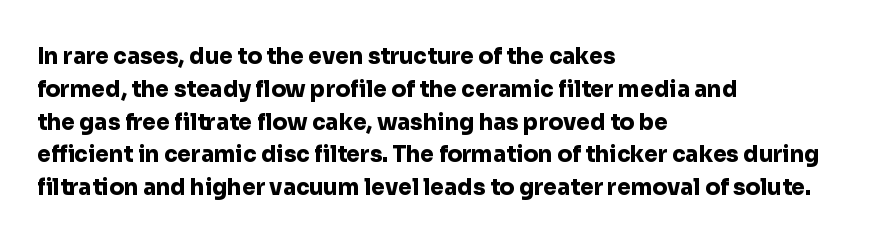
The image shows 22 px bold type, upright; set left-aligned, normal line spacing (1.49x), normal letter spacing, not underlined.
